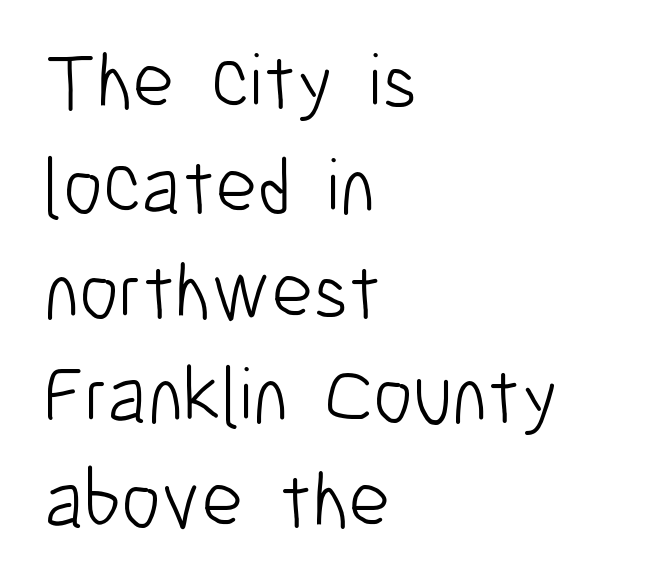
Q: Is the text bold? A: No.
Q: Is the text italic (slanted)? A: No, it is upright.
Q: Is the typeface a serif or a sans-serif typeface? A: Sans-serif.
Q: Is the text underlined? A: No.
Q: How is the paragraph aligned? A: Left-aligned.
Q: Is the spacing between letters normal or unusually wide? A: Normal.
Q: Is the spacing between lines tight, normal or loose? A: Normal.
Q: Width (condensed, normal, or wide)? A: Condensed.
Q: Stroke contrast? A: Low.
Q: x-height? A: Medium.
Q: Monospaced? A: No.
